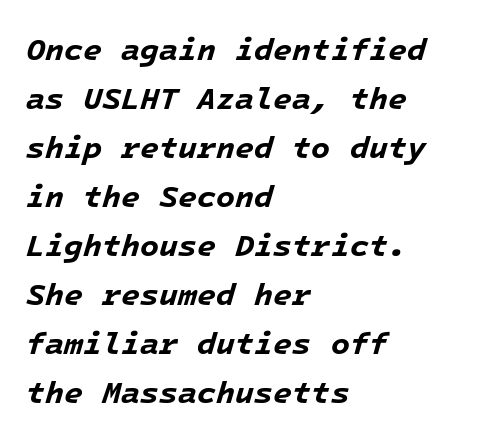
The image shows 31 px bold type, italic (leaning right), monospaced; set left-aligned, normal line spacing (1.58x), normal letter spacing, not underlined; low stroke contrast and a medium x-height.
